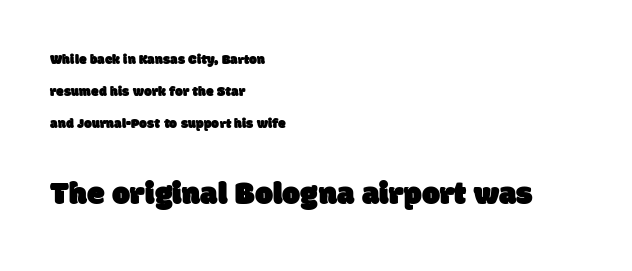
{"serif": "no", "width": "normal", "stroke_contrast": "low", "x_height": "large", "monospaced": "no", "underline": "no", "align": "left", "line_spacing": "loose", "line_spacing_ratio": 2.29, "letter_spacing": "normal", "letter_spacing_em": 0.0, "larger_block": "second", "size_ratio": 2.29, "glyph_px": 32}
